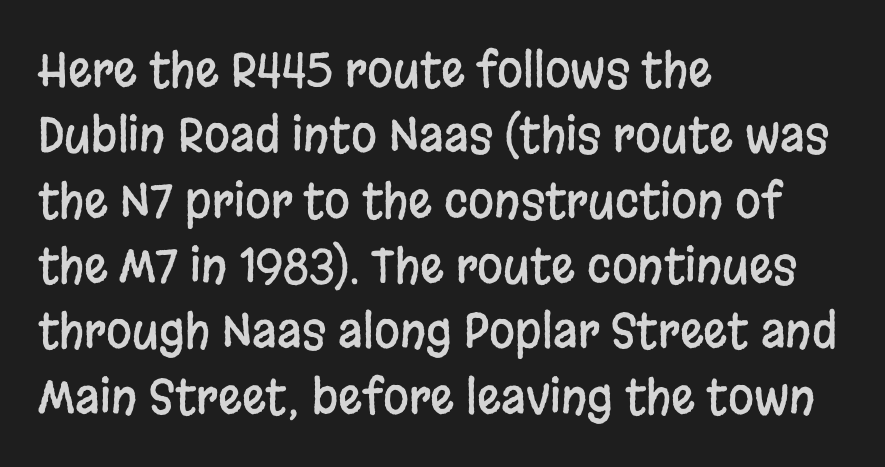
This sample keeps an unexceptional amount of space between lines. No extra tracking has been applied to these lines. The lines in this sample share a left origin and differ only in where they stop. The font's upright variant was chosen for this text. Looks like regular typesetting: each glyph gets only the width it needs. The face used here is a sans, in the tradition of grotesques and geometrics.
